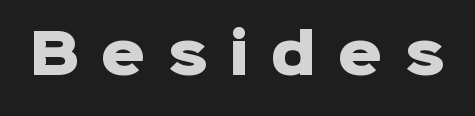
Q: Is the text bold? A: Yes.
Q: Is the text italic (slanted)? A: No, it is upright.
Q: Is the typeface a serif or a sans-serif typeface? A: Sans-serif.
Q: Is the text underlined? A: No.
Q: Is the spacing between letters normal or unusually wide? A: Unusually wide.
Q: Width (condensed, normal, or wide)? A: Normal.
Q: Stroke contrast? A: Low.
Q: x-height? A: Medium.
Q: Monospaced? A: No.
